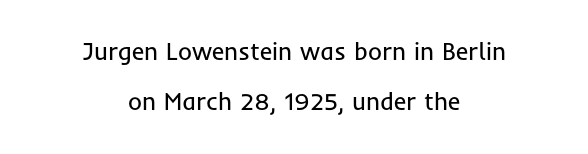
The image shows 24 px text type, upright; set centered, loose line spacing (2.1x), normal letter spacing, not underlined.
